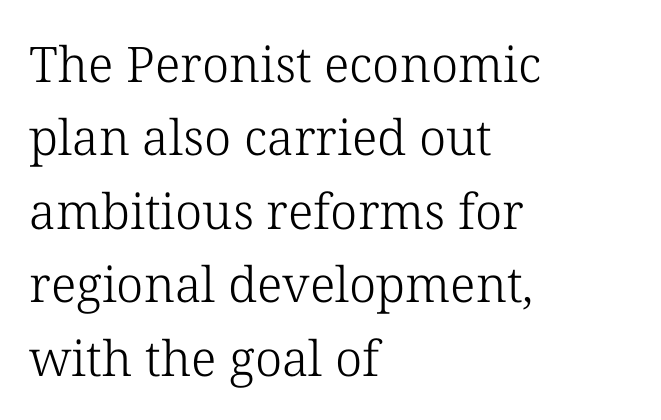
Lines of text with bare space underneath. The strokes are not fattened; the text isn't bold. Leftover space on each line is placed entirely after the last word. Observe the serifs anchoring each vertical stroke in this sample.
